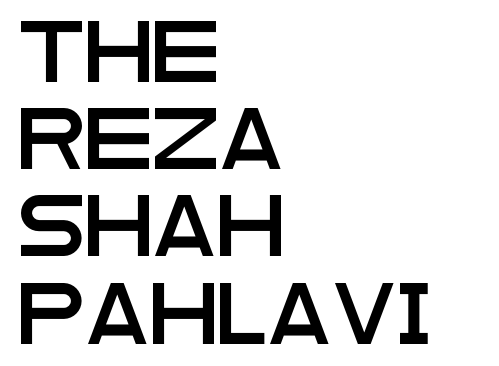
What stands out about the letter spacing? Nothing — it is the standard amount. These lines stack with their left ends in a neat column. Whoever set this chose a conventional vertical rhythm. A typesetter would label this face a sans. Ordinary non-slanted type is in use.
